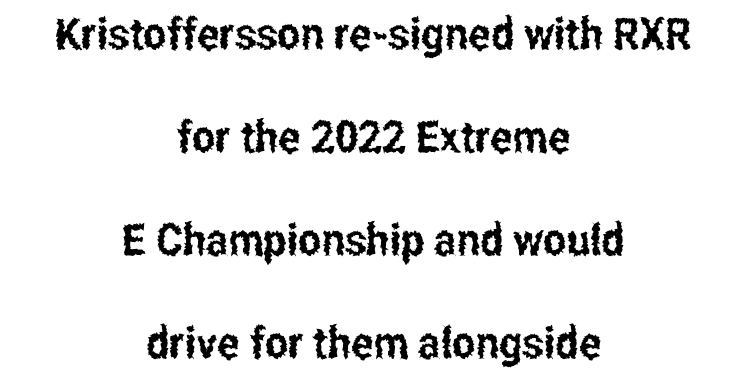
Letters rest on an invisible, unmarked baseline. This is sans-serif lettering, the kind often seen on screens and signage. Words appear dense and cohesive because spacing is normal. Proportional: the letters do not fall into vertical columns. Baseline-to-baseline distance is far greater than the letter height. The passage is arranged like a title page — every line centered.
